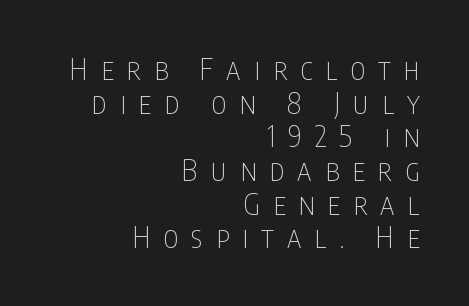
The image shows 29 px thin, condensed sans-serif type, upright; set right-aligned, line spacing 1.16x, unusually wide letter spacing (+0.45 em), not underlined; low stroke contrast and a large x-height.
